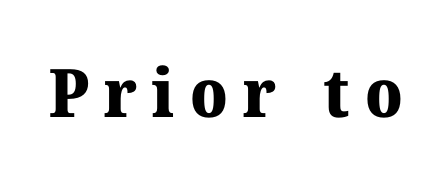
{"serif": "yes", "italic": "no", "bold": "yes", "weight": "heavy", "width": "normal", "stroke_contrast": "medium", "x_height": "medium", "monospaced": "no", "underline": "no", "letter_spacing": "wide", "letter_spacing_em": 0.23, "glyph_px": 67}
